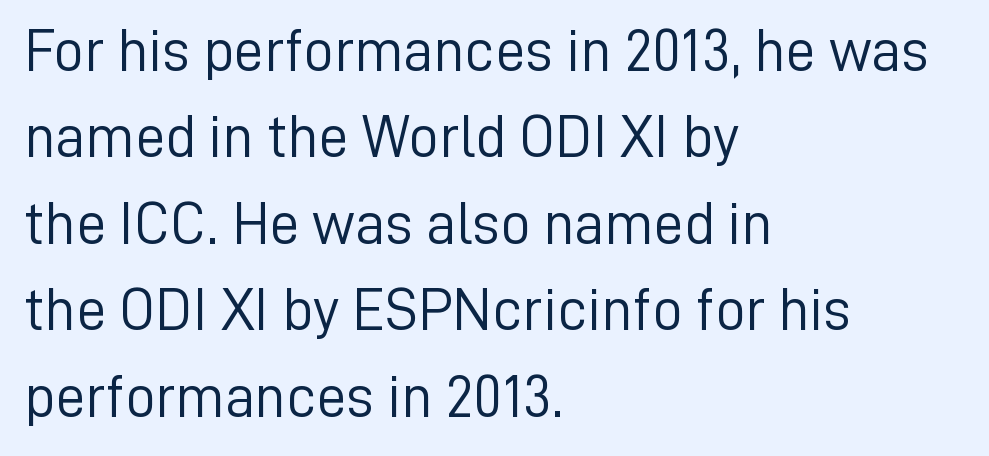
{"serif": "no", "italic": "no", "bold": "no", "weight": "light", "width": "normal", "stroke_contrast": "low", "x_height": "medium", "monospaced": "no", "underline": "no", "align": "left", "line_spacing": "normal", "line_spacing_ratio": 1.44, "letter_spacing": "normal", "letter_spacing_em": 0.0, "glyph_px": 60}
